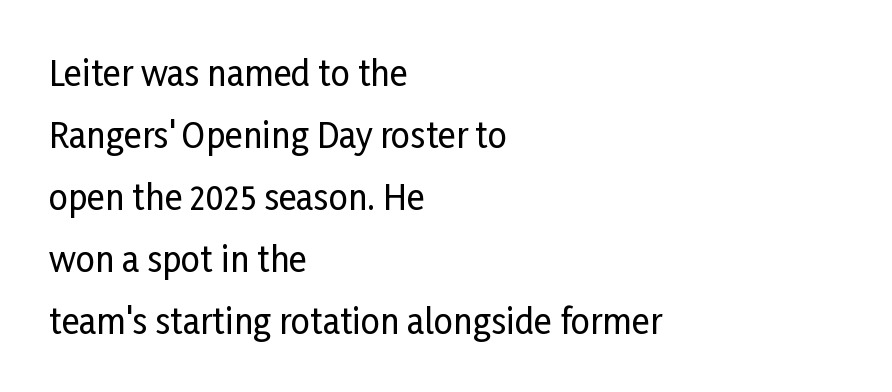
Q: Is the text italic (slanted)? A: No, it is upright.
Q: Is the typeface a serif or a sans-serif typeface? A: Sans-serif.
Q: Is the text underlined? A: No.
Q: How is the paragraph aligned? A: Left-aligned.
Q: Is the spacing between letters normal or unusually wide? A: Normal.
Q: Width (condensed, normal, or wide)? A: Condensed.
Q: Stroke contrast? A: Low.
Q: x-height? A: Medium.
Q: Monospaced? A: No.
